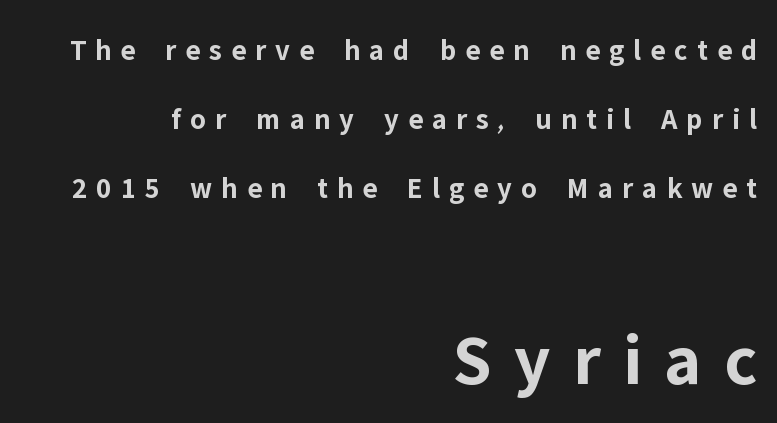
{"serif": "no", "italic": "no", "bold": "yes", "weight": "bold", "width": "normal", "stroke_contrast": "low", "x_height": "medium", "monospaced": "no", "underline": "no", "align": "right", "line_spacing": "loose", "line_spacing_ratio": 2.3, "letter_spacing": "wide", "letter_spacing_em": 0.3, "larger_block": "second", "size_ratio": 2.47, "glyph_px": 74}
